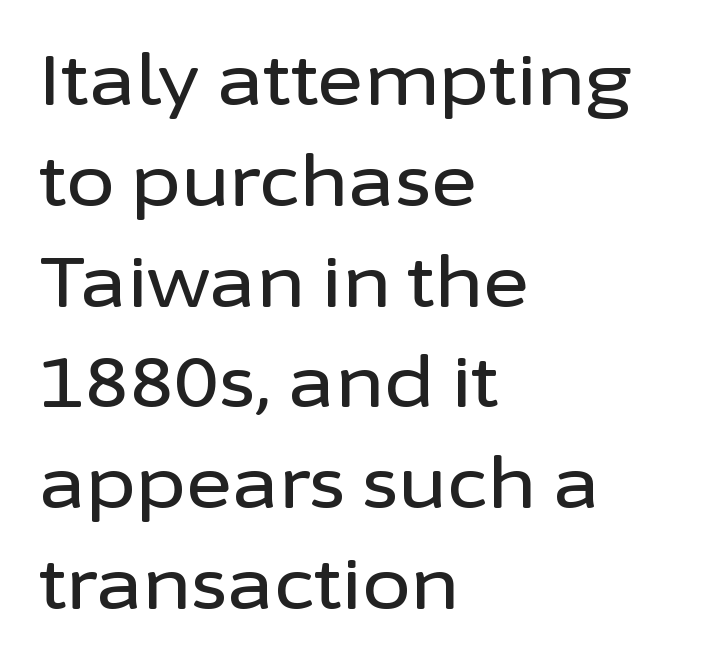
Q: Is the text italic (slanted)? A: No, it is upright.
Q: Is the typeface a serif or a sans-serif typeface? A: Sans-serif.
Q: Is the text underlined? A: No.
Q: How is the paragraph aligned? A: Left-aligned.
Q: Is the spacing between letters normal or unusually wide? A: Normal.
Q: Is the spacing between lines tight, normal or loose? A: Normal.
Q: Width (condensed, normal, or wide)? A: Normal.
Q: Stroke contrast? A: Low.
Q: x-height? A: Medium.
Q: Monospaced? A: No.
